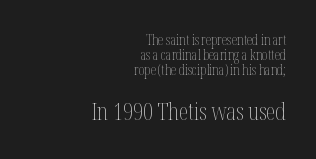
The image shows 24 px text type, upright; set right-aligned, tight line spacing (1.07x), normal letter spacing, not underlined; the second (bottom) block is 1.71x larger.
